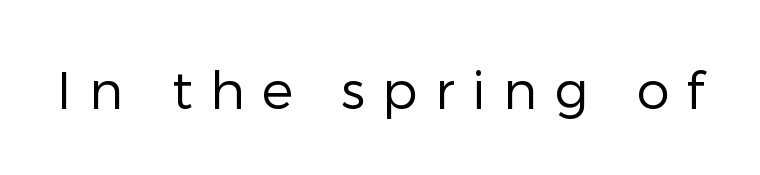
A light-to-regular cut is what we see here. When letters stand straight like this, we call the style roman or upright. You could not count columns in this text — the font is proportionally spaced. A clean baseline with only descenders dipping below it. Does the type have serifs? No, each stem ends abruptly. Each word looks stretched out because of the extra space between its letters.
